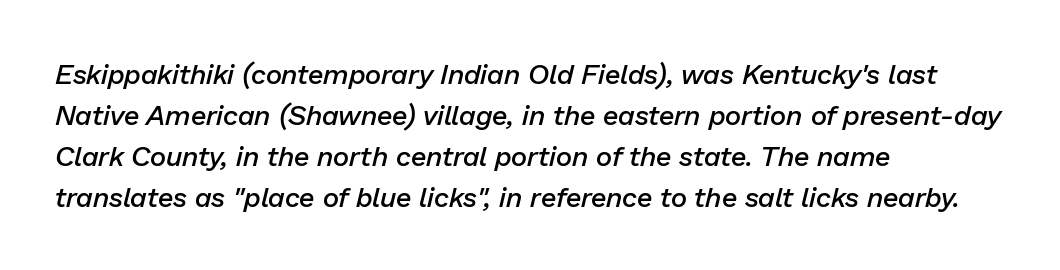
The image shows 28 px semibold type, italic (leaning right); set left-aligned, normal line spacing (1.47x), normal letter spacing, not underlined; low stroke contrast and a medium x-height.
